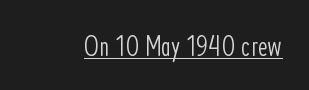
The image shows 29 px light, condensed sans-serif type, upright; set normal letter spacing, underlined; low stroke contrast and a medium x-height.
